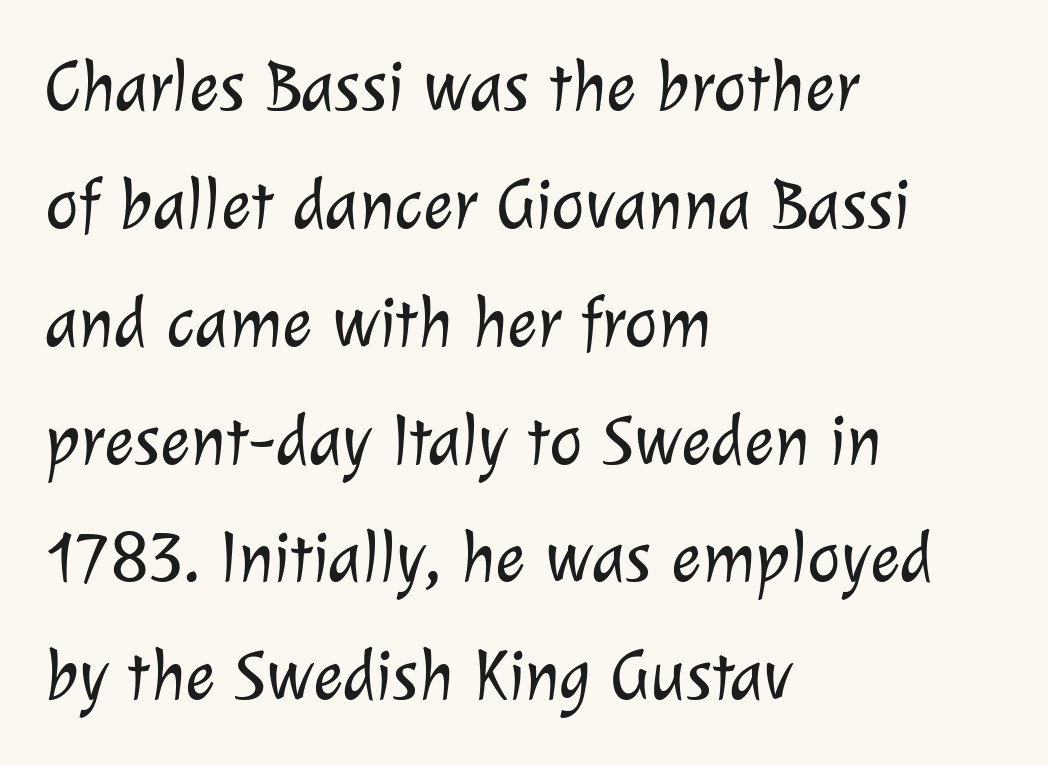
{"serif": "no", "bold": "no", "weight": "light", "width": "normal", "stroke_contrast": "low", "x_height": "medium", "monospaced": "no", "underline": "no", "align": "left", "line_spacing": "normal", "line_spacing_ratio": 1.66, "letter_spacing": "normal", "letter_spacing_em": 0.0, "glyph_px": 71}
